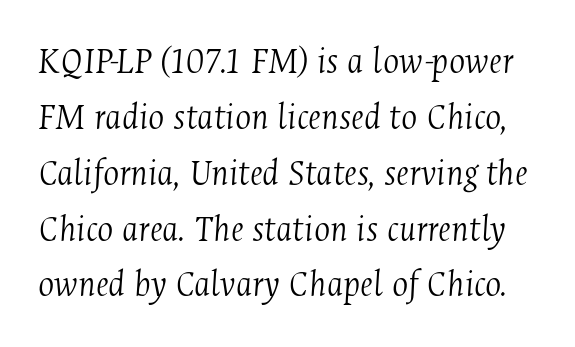
The image shows 38 px light, condensed serif type, italic (leaning right); set normal line spacing (1.47x), normal letter spacing, not underlined; medium stroke contrast and a medium x-height.
